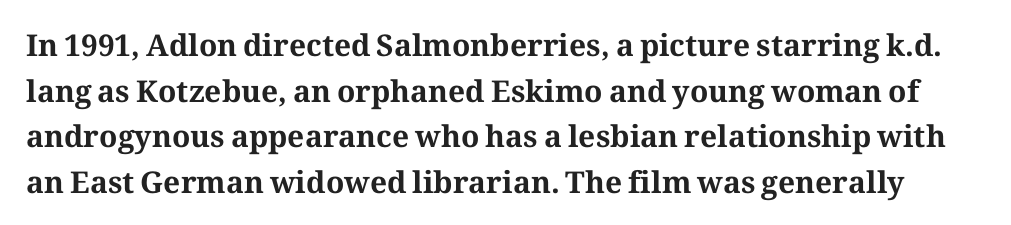
The face used here is proportionally spaced, like ordinary book or web type. The axis of the letterforms is exactly vertical. Emphasis by weight is at full strength: bold. Nothing unusual about the tracking: characters are spaced as the font intends. Unmarked baselines from the first word to the last. Compared with typical paragraphs, the rows here are spaced about the same.
